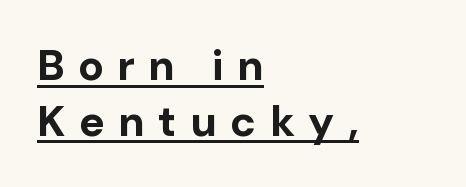
{"serif": "no", "italic": "no", "bold": "yes", "weight": "bold", "width": "normal", "stroke_contrast": "low", "x_height": "medium", "monospaced": "no", "underline": "yes", "align": "left", "line_spacing": "normal", "line_spacing_ratio": 1.3, "letter_spacing": "wide", "letter_spacing_em": 0.31, "glyph_px": 43}
